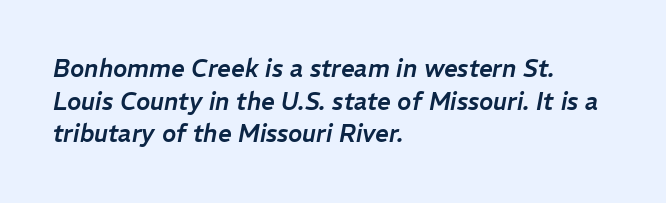
The image shows 24 px text type, italic (leaning right); set left-aligned, normal line spacing (1.36x), normal letter spacing, not underlined.
